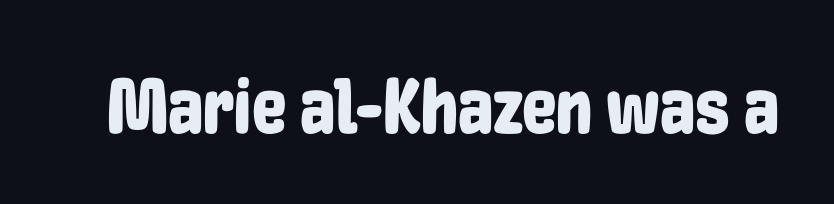
These lines are rendered in a variable-pitch font. These lines keep a tight, regular rhythm from letter to letter. Typographically, this falls in the sans-serif category. This is roman type, the default non-slanted kind. Plain, unruled lines of type.
